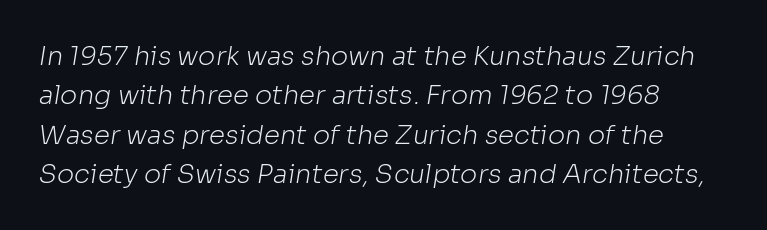
The image shows 26 px text type; set normal line spacing (1.51x), normal letter spacing, not underlined.
